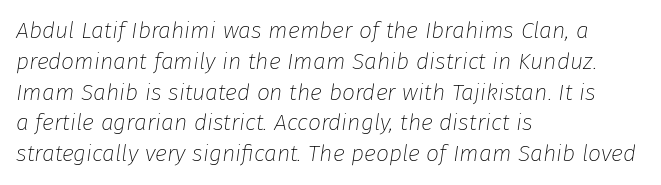
{"italic": "yes", "lean": "right", "slant_degrees": 8, "bold": "no", "underline": "no", "align": "left", "line_spacing": "normal", "line_spacing_ratio": 1.34, "letter_spacing": "normal", "letter_spacing_em": 0.0, "glyph_px": 23}
